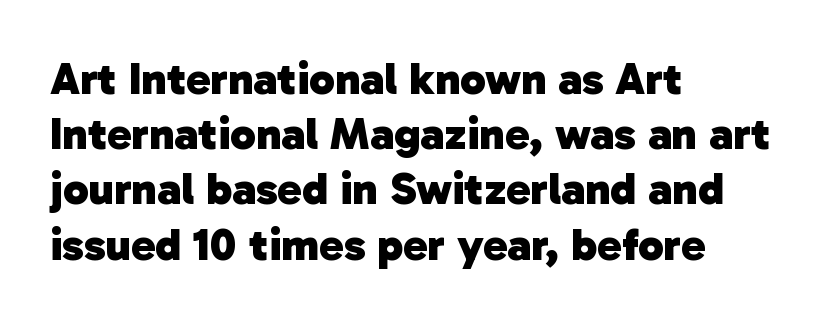
Here the designer chose a conventional face with non-uniform glyph widths. The specimen omits any rule beneath the text block's lines. The glyphs in this specimen are sans serif. Heavy, bold letterforms.
